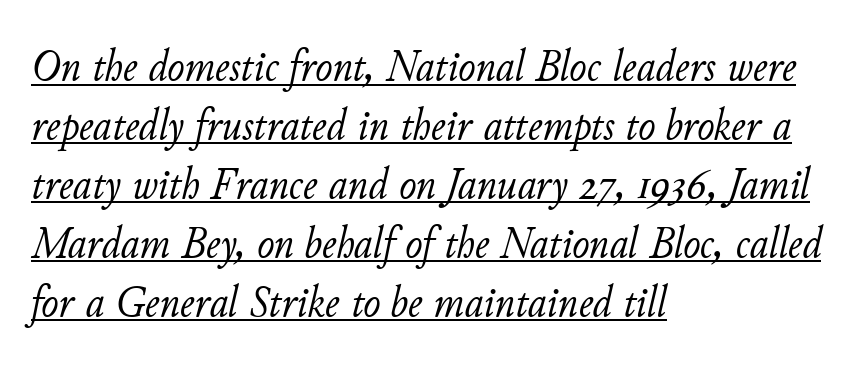
Q: Is the text bold? A: No.
Q: Is the text italic (slanted)? A: Yes, it leans right by about 11 degrees.
Q: Is the text underlined? A: Yes.
Q: How is the paragraph aligned? A: Left-aligned.
Q: Is the spacing between letters normal or unusually wide? A: Normal.
Q: Is the spacing between lines tight, normal or loose? A: Normal.
Q: Width (condensed, normal, or wide)? A: Normal.
Q: Stroke contrast? A: Low.
Q: x-height? A: Small.
Q: Monospaced? A: No.
